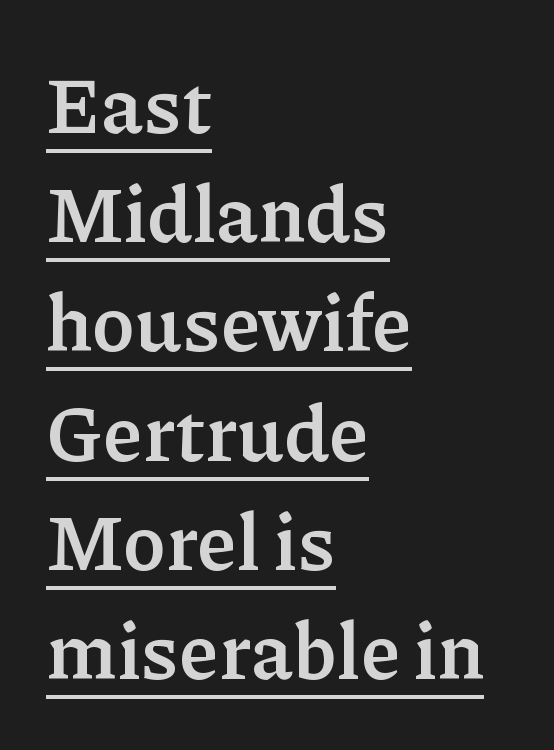
The image shows 78 px semibold serif type, upright; set left-aligned, normal line spacing (1.4x), normal letter spacing, underlined; low stroke contrast and a medium x-height.
